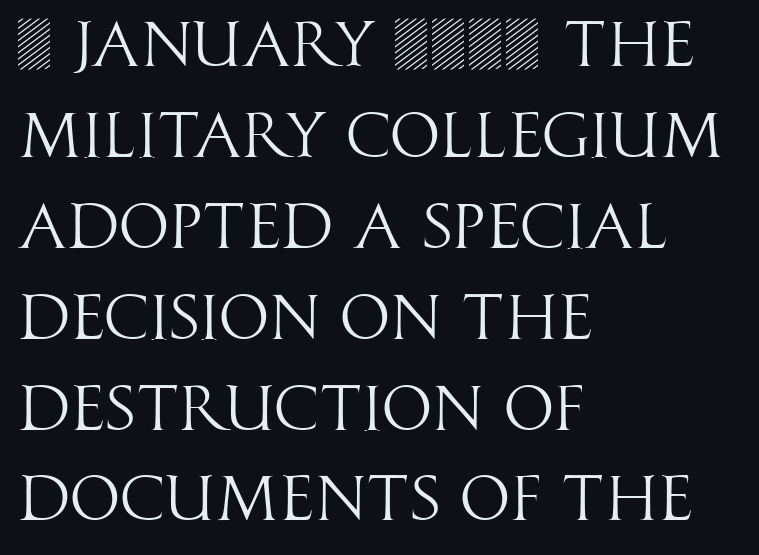
Is this a fixed-width face? No — the glyphs have proportional, varying widths. Underline: absent. Honestly, the letter spacing is just normal — you wouldn't notice it. No heavy texture on the line: the type isn't bold.
